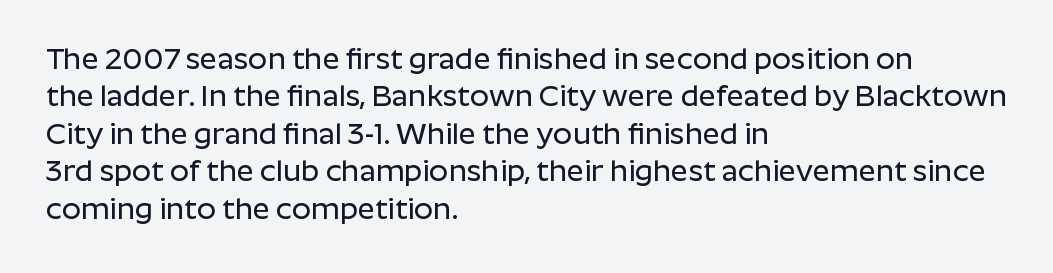
{"serif": "no", "italic": "no", "width": "normal", "stroke_contrast": "low", "x_height": "medium", "monospaced": "no", "underline": "no", "align": "left", "line_spacing": "normal", "line_spacing_ratio": 1.25, "letter_spacing": "normal", "letter_spacing_em": 0.0, "glyph_px": 30}
